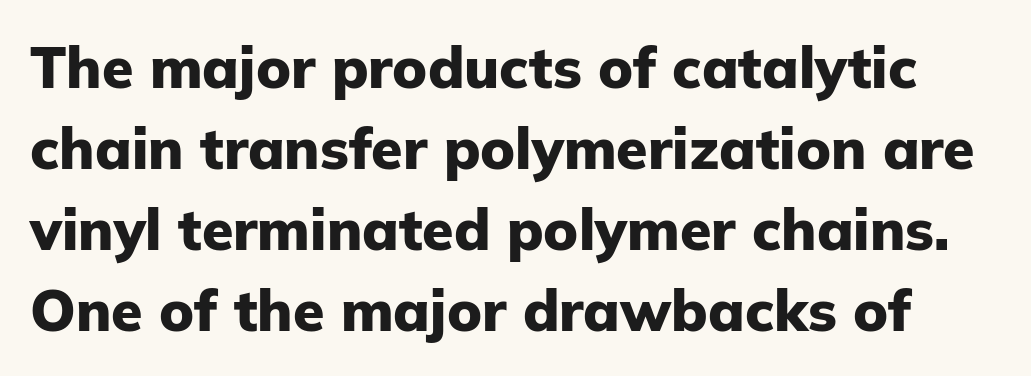
The block of text has a typical density, with ordinary space between rows. A typesetter would call this proportional, since set widths differ per character. Letters rest on an invisible, unmarked baseline. Rendered with straight, roman letterforms. Check where the strokes stop: nothing finishes them off — pure sans. Inter-character spacing is left at the font's built-in metrics.
